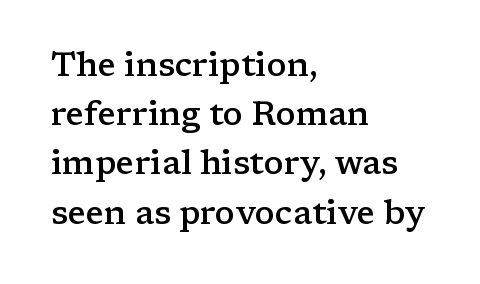
Q: Is the text bold? A: Semi-bold.
Q: Is the text italic (slanted)? A: No, it is upright.
Q: Is the typeface a serif or a sans-serif typeface? A: Serif.
Q: Is the text underlined? A: No.
Q: How is the paragraph aligned? A: Left-aligned.
Q: Is the spacing between letters normal or unusually wide? A: Normal.
Q: Is the spacing between lines tight, normal or loose? A: Normal.
Q: Width (condensed, normal, or wide)? A: Wide.
Q: Stroke contrast? A: Low.
Q: x-height? A: Medium.
Q: Monospaced? A: No.
